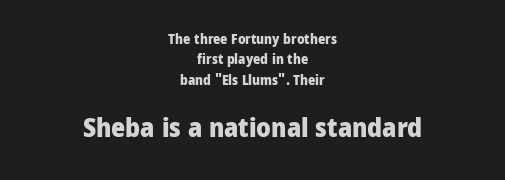
The image shows 27 px bold type, upright; set centered, normal line spacing (1.45x), normal letter spacing, not underlined; the second (bottom) block is 1.93x larger.
